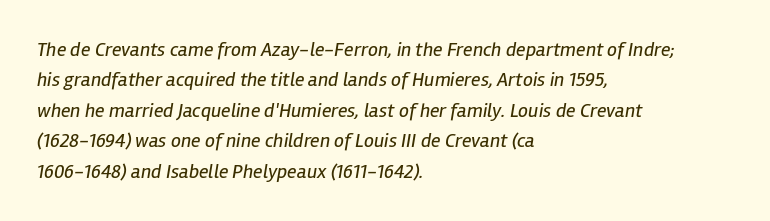
The image shows 20 px text type, italic (leaning right); set left-aligned, normal line spacing (1.52x), normal letter spacing, not underlined.
